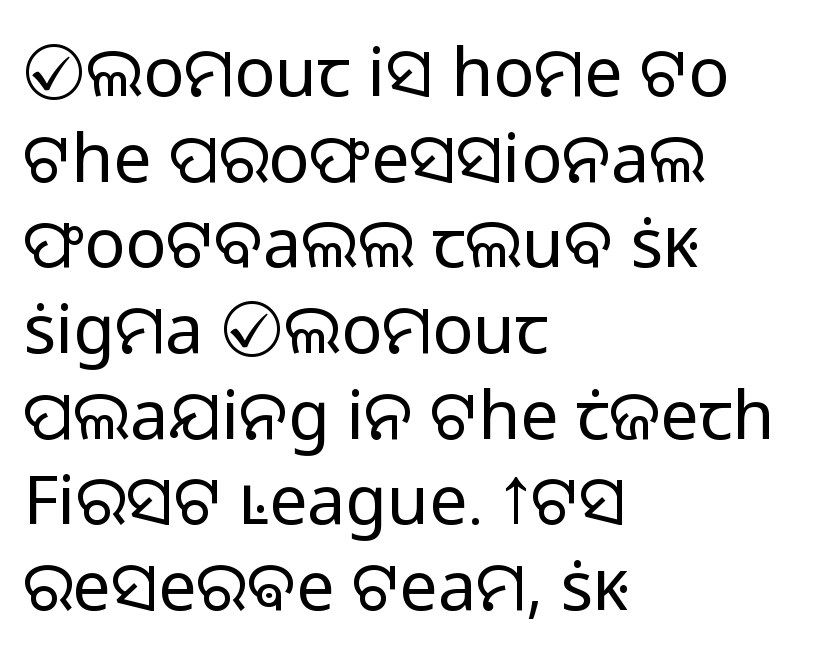
Font category for this specimen: sans-serif. In terms of letterspacing, this is plain default setting. Weight: regular or lighter. The ragged edge is on the right, which tells us the setting is flush left.
